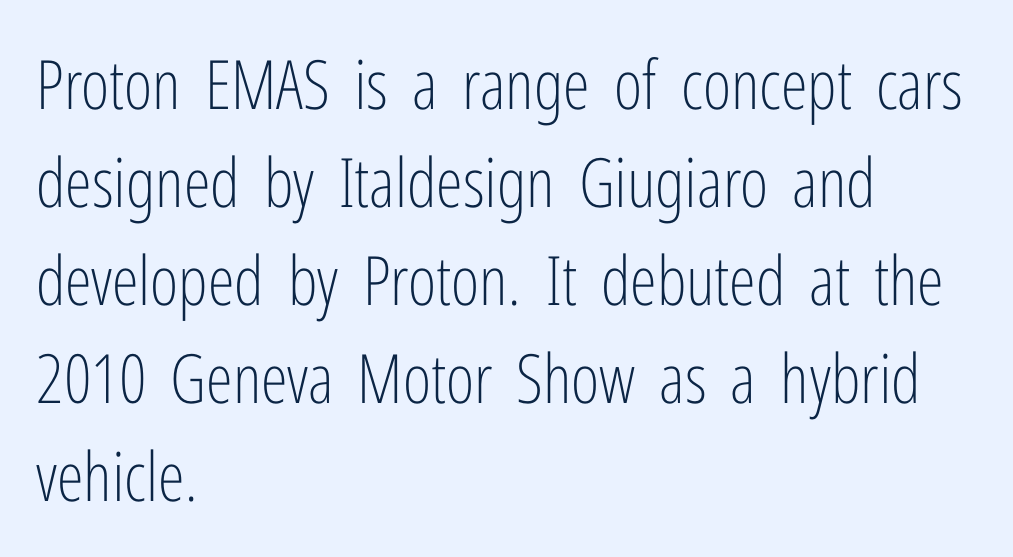
Vertical strokes here are truly vertical. In terms of leading, this rendering sits right in the middle. The rendering uses natural spacing where letterforms have individual widths. Default kerning and tracking; the words read as compact shapes. Stroke terminals: plain, sans-serif.
